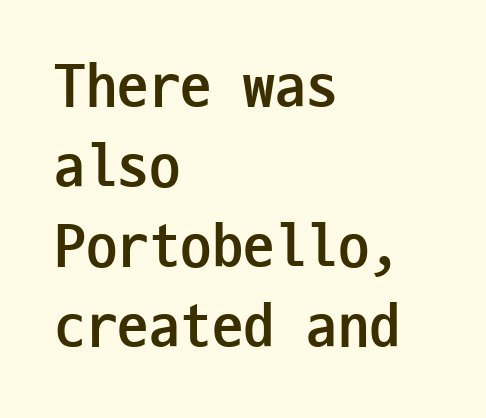
Q: Is the text bold? A: Yes.
Q: Is the text italic (slanted)? A: No, it is upright.
Q: Is the typeface a serif or a sans-serif typeface? A: Sans-serif.
Q: Is the text underlined? A: No.
Q: How is the paragraph aligned? A: Left-aligned.
Q: Is the spacing between letters normal or unusually wide? A: Normal.
Q: Is the spacing between lines tight, normal or loose? A: Normal.
Q: Width (condensed, normal, or wide)? A: Condensed.
Q: Stroke contrast? A: Low.
Q: x-height? A: Medium.
Q: Monospaced? A: Yes.
